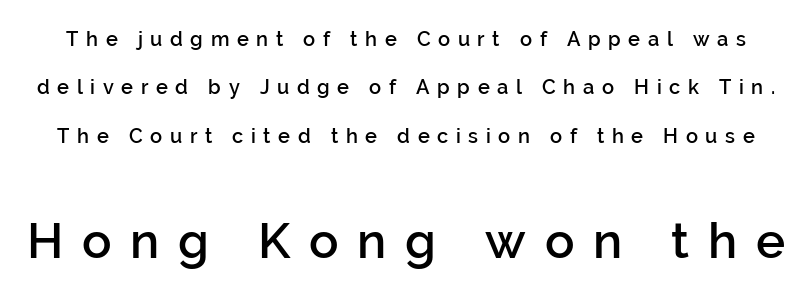
Caption: expanded tracking, letters set apart. The rendering uses natural spacing where letterforms have individual widths. This layout puts the modest block above and the oversized block below. A semibold gives these letters moderate extra thickness, short of bold.
